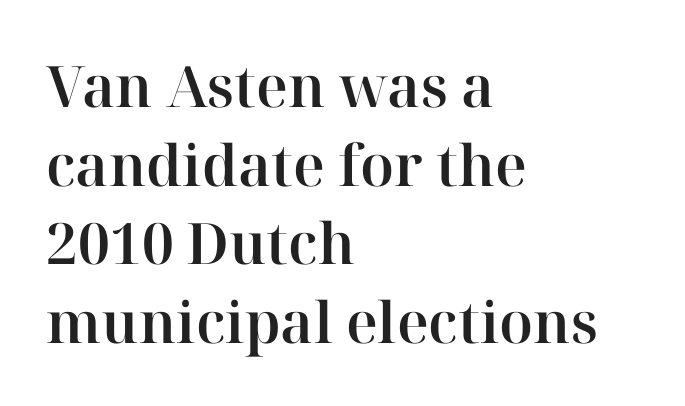
Q: Is the text italic (slanted)? A: No, it is upright.
Q: Is the typeface a serif or a sans-serif typeface? A: Serif.
Q: Is the text underlined? A: No.
Q: How is the paragraph aligned? A: Left-aligned.
Q: Is the spacing between letters normal or unusually wide? A: Normal.
Q: Is the spacing between lines tight, normal or loose? A: Normal.
Q: Width (condensed, normal, or wide)? A: Normal.
Q: Stroke contrast? A: High.
Q: x-height? A: Medium.
Q: Monospaced? A: No.
